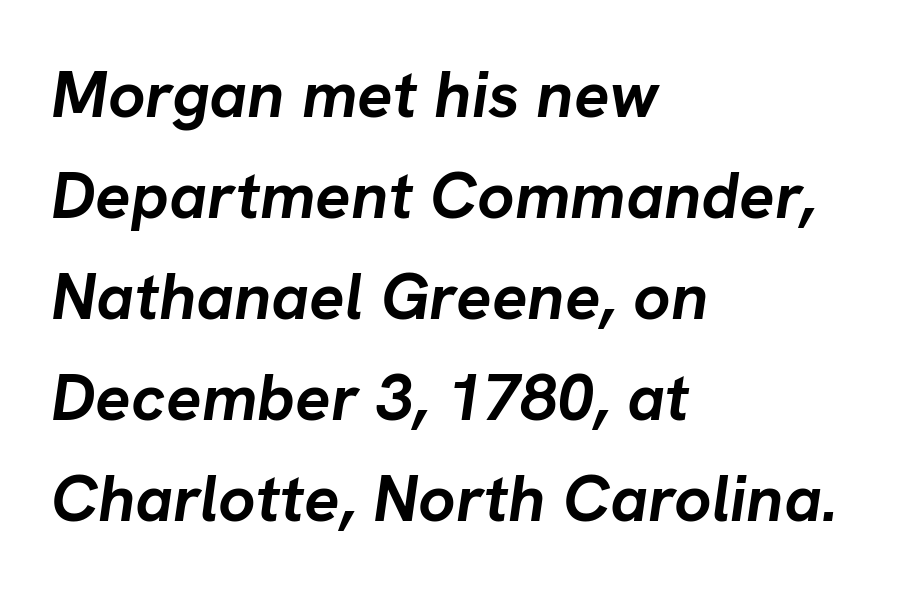
The image shows 66 px semibold type, italic (leaning right); set left-aligned, normal line spacing (1.53x), normal letter spacing, not underlined; low stroke contrast and a medium x-height.
